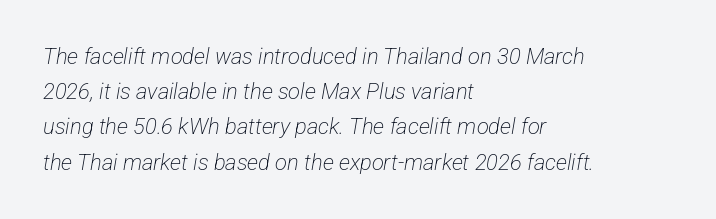
The passage is arranged the way most books set body copy — flush left. Stroke thickness stays within the range of a standard reading face or lighter. Tracking here is standard; glyphs follow each other at the usual distance. Reading down the column, the eye jumps a familiar distance to each next line. The strip under each line holds only bare page.
